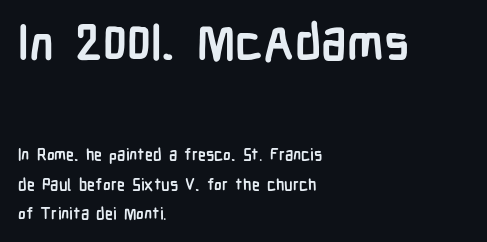
The image shows 49 px semibold, condensed sans-serif type, upright; set left-aligned, line spacing 1.84x, normal letter spacing, not underlined; the first (top) block is 3.06x larger; low stroke contrast and a medium x-height.
